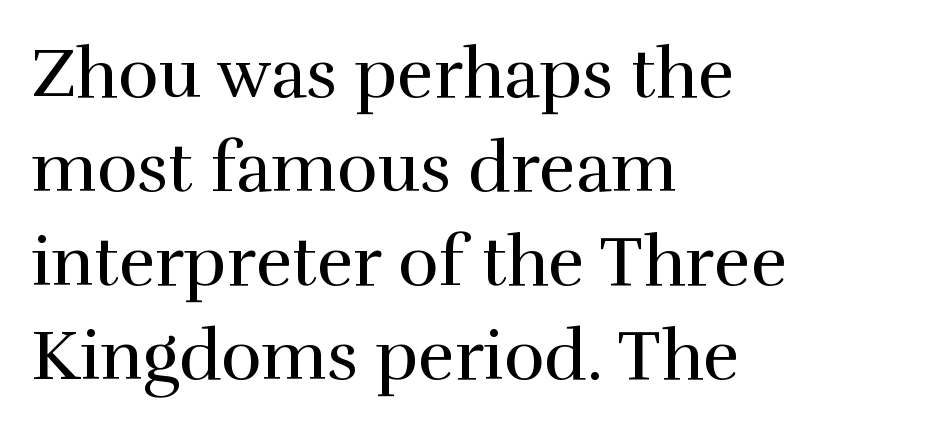
Q: Is the text bold? A: No.
Q: Is the text italic (slanted)? A: No, it is upright.
Q: Is the typeface a serif or a sans-serif typeface? A: Serif.
Q: Is the text underlined? A: No.
Q: How is the paragraph aligned? A: Left-aligned.
Q: Is the spacing between letters normal or unusually wide? A: Normal.
Q: Is the spacing between lines tight, normal or loose? A: Normal.
Q: Width (condensed, normal, or wide)? A: Normal.
Q: Stroke contrast? A: High.
Q: x-height? A: Medium.
Q: Monospaced? A: No.
